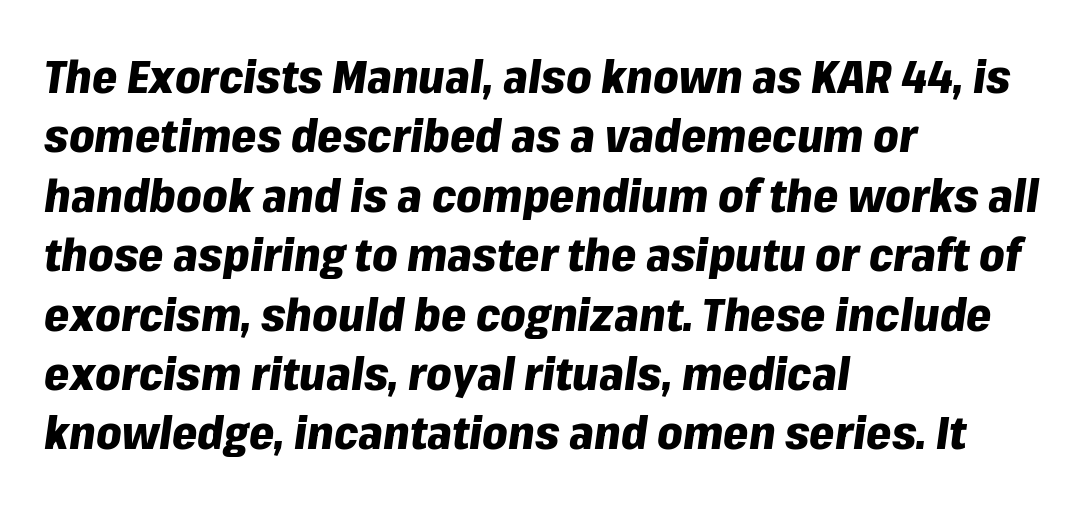
Q: Is the text bold? A: Yes.
Q: Is the text italic (slanted)? A: Yes, it leans right by about 8 degrees.
Q: Is the text underlined? A: No.
Q: How is the paragraph aligned? A: Left-aligned.
Q: Is the spacing between letters normal or unusually wide? A: Normal.
Q: Is the spacing between lines tight, normal or loose? A: Normal.
Q: Width (condensed, normal, or wide)? A: Normal.
Q: Stroke contrast? A: Low.
Q: x-height? A: Medium.
Q: Monospaced? A: No.
